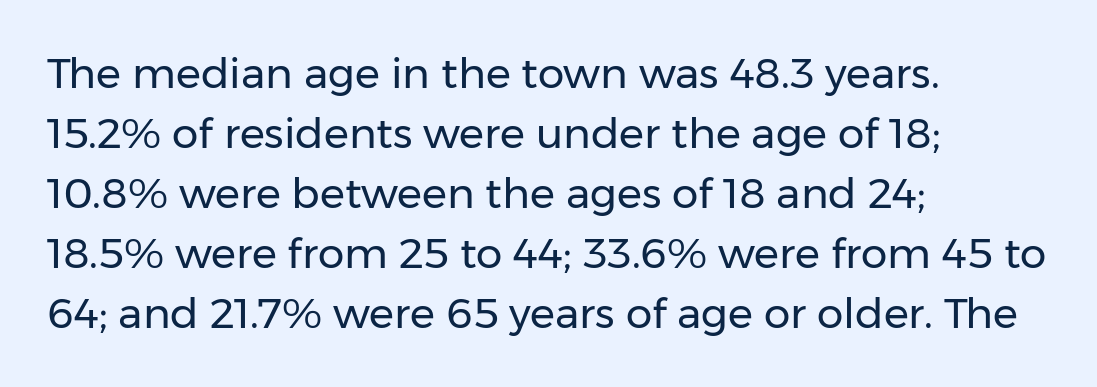
Think of a printed novel: that variable character pitch is what you see here. No word sits above an underline. A typesetter would label this face a sans. Nobody touched the tracking dial on this one.
